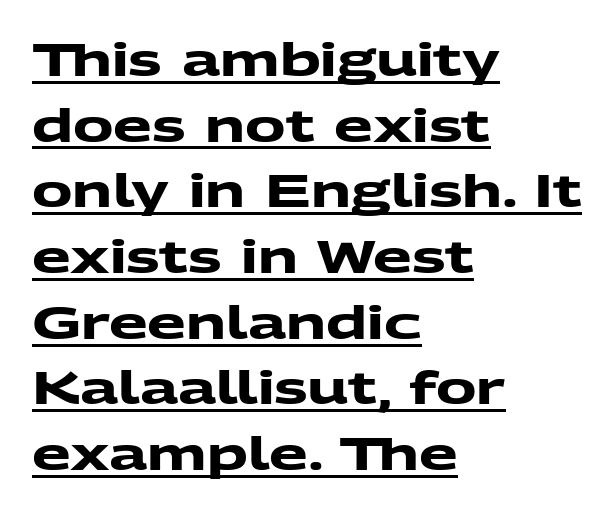
Q: Is the text bold? A: Yes.
Q: Is the typeface a serif or a sans-serif typeface? A: Sans-serif.
Q: Is the text underlined? A: Yes.
Q: How is the paragraph aligned? A: Left-aligned.
Q: Is the spacing between letters normal or unusually wide? A: Normal.
Q: Is the spacing between lines tight, normal or loose? A: Normal.
Q: Width (condensed, normal, or wide)? A: Wide.
Q: Stroke contrast? A: Medium.
Q: x-height? A: Medium.
Q: Monospaced? A: No.
